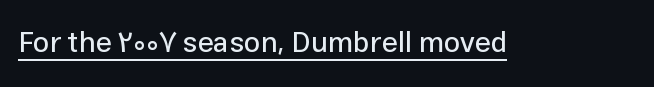
The image shows 29 px sans-serif type, upright; set normal letter spacing, underlined; low stroke contrast and a medium x-height.
